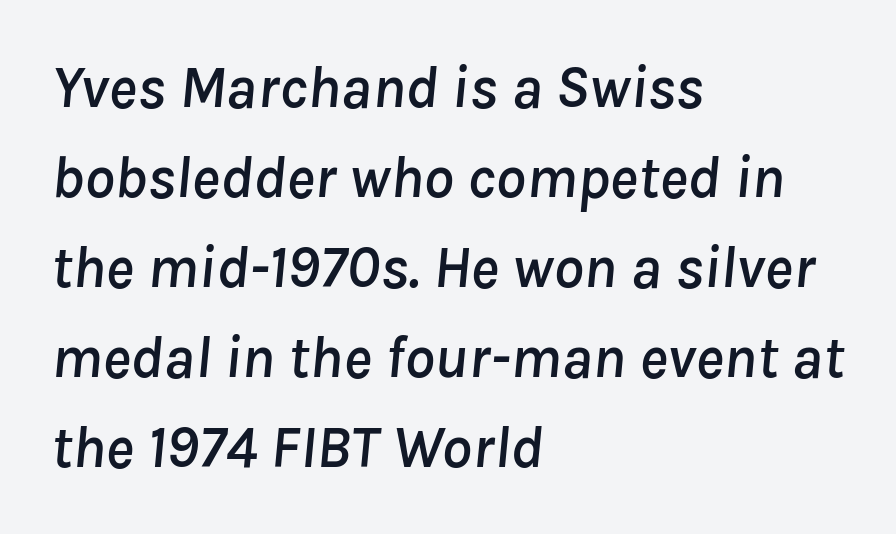
Q: Is the text italic (slanted)? A: Yes, it leans right by about 8 degrees.
Q: Is the text underlined? A: No.
Q: How is the paragraph aligned? A: Left-aligned.
Q: Is the spacing between letters normal or unusually wide? A: Normal.
Q: Is the spacing between lines tight, normal or loose? A: Normal.
Q: Width (condensed, normal, or wide)? A: Normal.
Q: Stroke contrast? A: Low.
Q: x-height? A: Medium.
Q: Monospaced? A: No.
